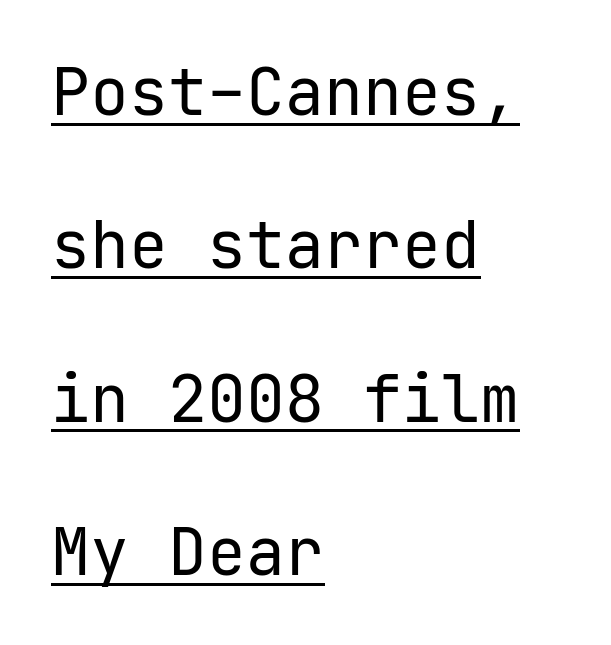
Tracking here is standard; glyphs follow each other at the usual distance. Is there much room between lines? Yes — plenty of vertical air separates them. The letters march in equal steps, a hallmark of fixed-pitch type. Heft: none added — not bold.
